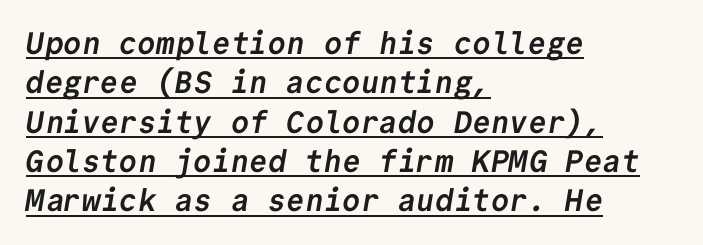
The rendering keeps characters at their native spacing. Compared with a centered layout, this one pins lines to the left instead. This rendering features underlined lettering. In terms of weight, the rendering is a true, heavy bold. Fixed-width glyphs throughout — classic coding-font behaviour.
